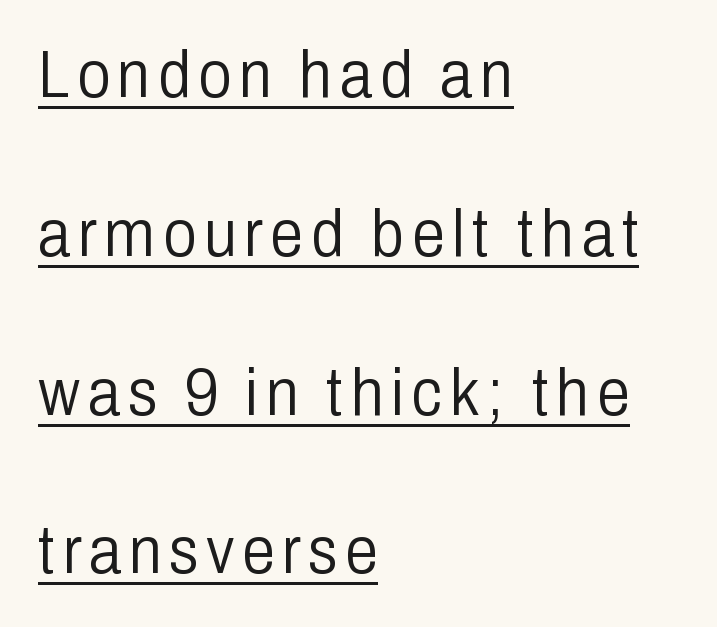
{"serif": "no", "italic": "no", "bold": "no", "weight": "light", "width": "condensed", "stroke_contrast": "low", "x_height": "medium", "monospaced": "no", "underline": "yes", "align": "left", "line_spacing": "loose", "line_spacing_ratio": 2.37, "glyph_px": 67}
